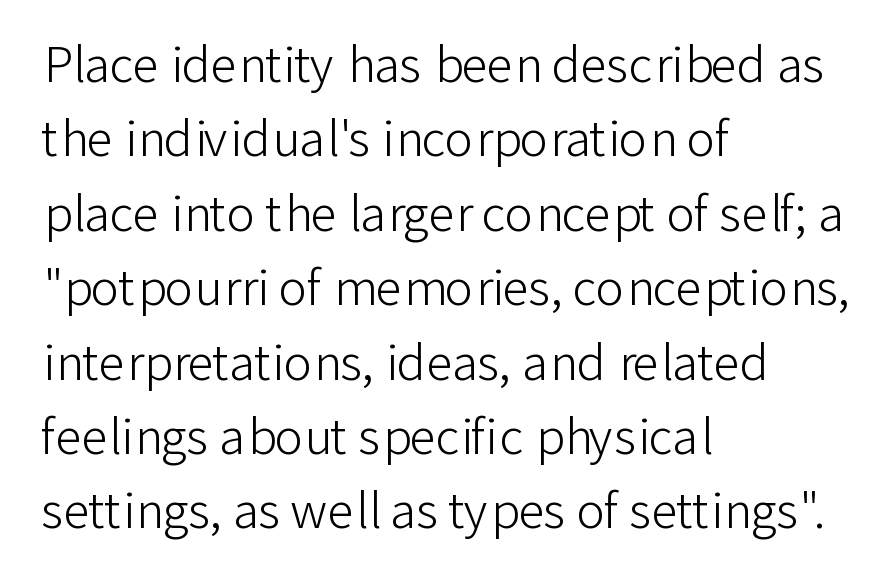
One glance says typical: line gaps are just what's usual. Character widths vary here, with narrow letters taking less room than wide ones. The text was rendered using a sans face with plain stroke endings. The words here are not underlined.
